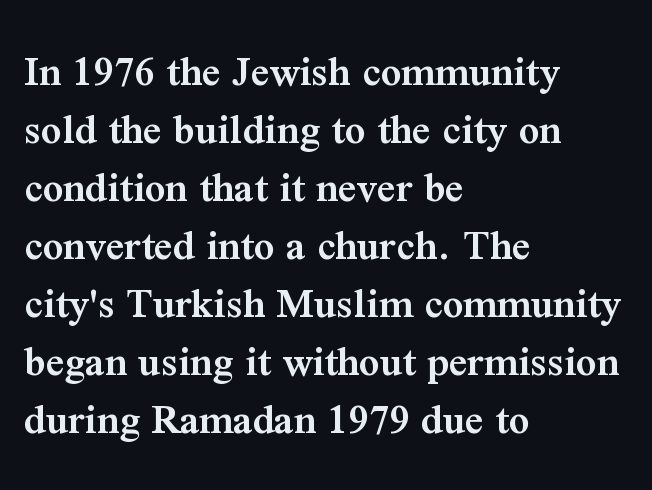
Q: Is the text bold? A: Semi-bold.
Q: Is the text italic (slanted)? A: No, it is upright.
Q: Is the typeface a serif or a sans-serif typeface? A: Serif.
Q: Is the text underlined? A: No.
Q: How is the paragraph aligned? A: Left-aligned.
Q: Is the spacing between letters normal or unusually wide? A: Normal.
Q: Is the spacing between lines tight, normal or loose? A: Normal.
Q: Width (condensed, normal, or wide)? A: Normal.
Q: Stroke contrast? A: Medium.
Q: x-height? A: Medium.
Q: Monospaced? A: No.
